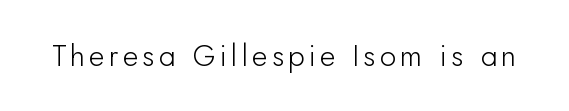
Looks like regular typesetting: each glyph gets only the width it needs. This is roman type, the default non-slanted kind. The space beneath each line is pristine and unruled. These lines are composed in type without serifs.
